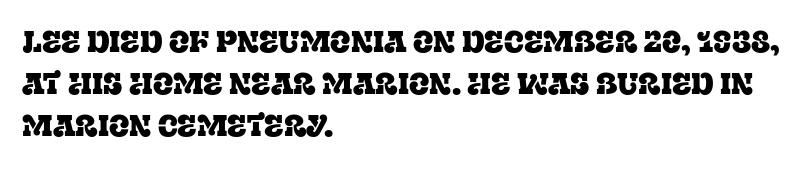
{"serif": "yes", "italic": "no", "width": "normal", "stroke_contrast": "low", "x_height": "large", "monospaced": "no", "underline": "no", "align": "left", "line_spacing": "normal", "line_spacing_ratio": 1.4, "letter_spacing": "normal", "letter_spacing_em": 0.0, "glyph_px": 30}
